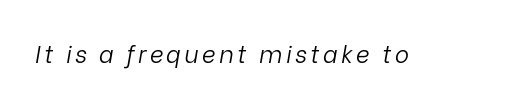
Q: Is the text bold? A: No.
Q: Is the text italic (slanted)? A: Yes, it leans right by about 9 degrees.
Q: Is the text underlined? A: No.
